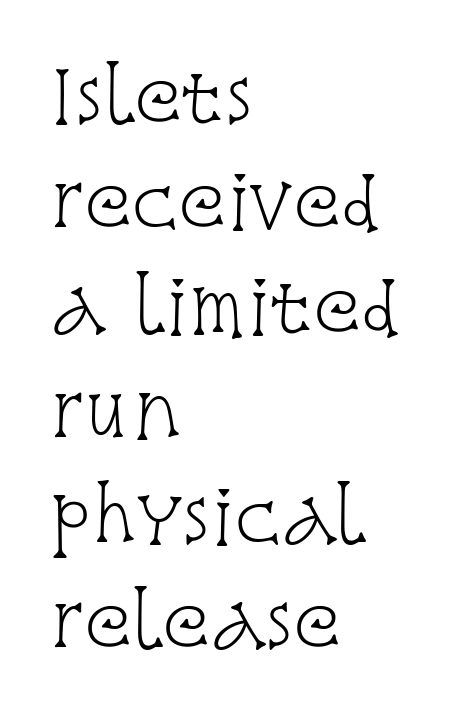
Q: Is the text bold? A: No.
Q: Is the text italic (slanted)? A: No, it is upright.
Q: Is the typeface a serif or a sans-serif typeface? A: Serif.
Q: Is the text underlined? A: No.
Q: How is the paragraph aligned? A: Left-aligned.
Q: Is the spacing between letters normal or unusually wide? A: Normal.
Q: Is the spacing between lines tight, normal or loose? A: Normal.
Q: Width (condensed, normal, or wide)? A: Condensed.
Q: Stroke contrast? A: Low.
Q: x-height? A: Large.
Q: Monospaced? A: No.
